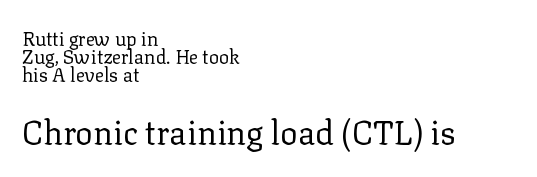
Q: Is the text bold? A: No.
Q: Is the text italic (slanted)? A: No, it is upright.
Q: Is the typeface a serif or a sans-serif typeface? A: Serif.
Q: Is the text underlined? A: No.
Q: How is the paragraph aligned? A: Left-aligned.
Q: Is the spacing between letters normal or unusually wide? A: Normal.
Q: Is the spacing between lines tight, normal or loose? A: Tight.
Q: Which block of text is set in a larger size, the first (top) or the second (bottom)? A: The second (bottom) one.
Q: Width (condensed, normal, or wide)? A: Normal.
Q: Stroke contrast? A: Low.
Q: x-height? A: Medium.
Q: Monospaced? A: No.
